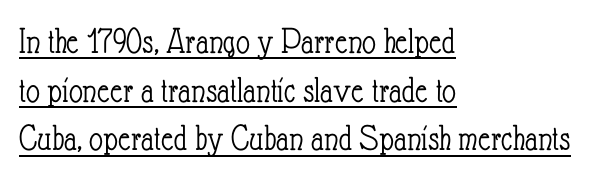
Words appear dense and cohesive because spacing is normal. The cut favours lightness, reaching ordinary text weight at its darkest. Vertical spacing — default. Looks like regular typesetting: each glyph gets only the width it needs. This rendering uses left alignment, leaving the right contour irregular.
